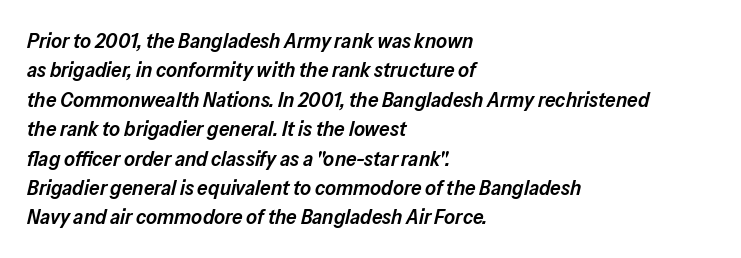
{"italic": "yes", "lean": "right", "slant_degrees": 13, "bold": "semi", "underline": "no", "align": "left", "line_spacing": "normal", "line_spacing_ratio": 1.4, "letter_spacing": "normal", "letter_spacing_em": 0.0, "glyph_px": 21}
